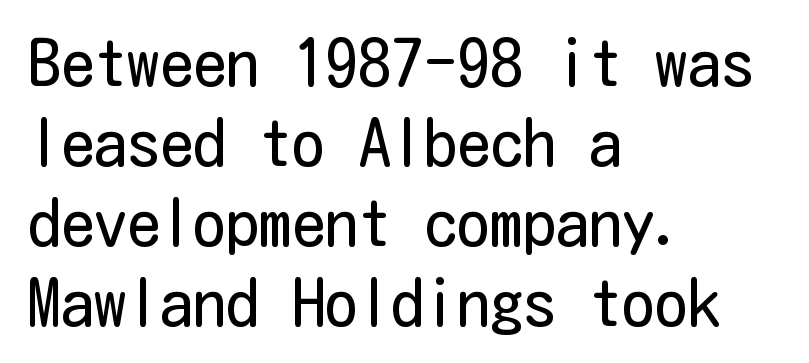
Tall strokes in this sample are plumb rather than angled. Where is the straight margin? On the left. Stems and bowls with no extra thickness — not bold. The rendering shows plain stroke endings on the letterforms — a sans-serif design. Unmarked baselines from the first word to the last.
